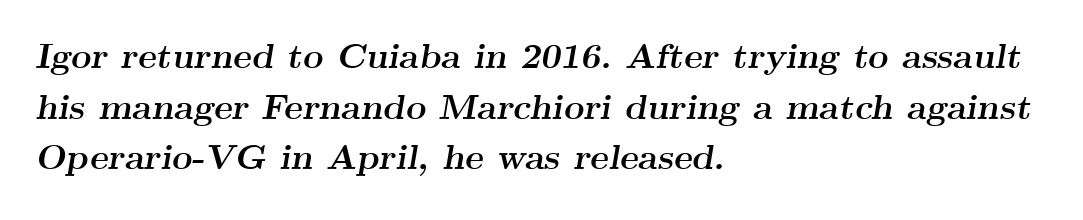
Here the glyphs are tracked normally, forming tight word shapes. The passage shown is typeset with a serif family. Horizontal alignment here is leftward, the default for most running prose. This sample uses an oblique cut, with every glyph tilted off the vertical. On the weight axis this lands at bold, roughly 700. A typesetter would call this leading conventional body-copy spacing.
